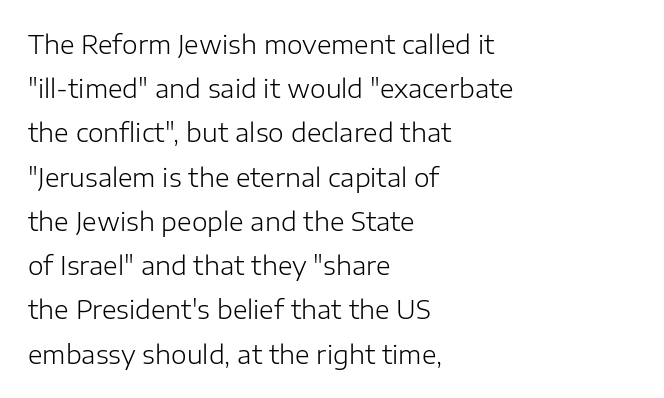
Q: Is the text bold? A: No.
Q: Is the text italic (slanted)? A: No, it is upright.
Q: Is the text underlined? A: No.
Q: How is the paragraph aligned? A: Left-aligned.
Q: Is the spacing between letters normal or unusually wide? A: Normal.
